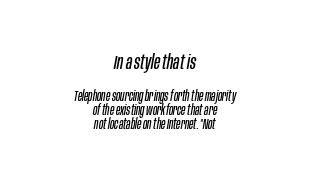
The image shows 20 px text type, italic (leaning right); set centered, tight line spacing (1.0x), normal letter spacing, not underlined; the first (top) block is 1.43x larger.
